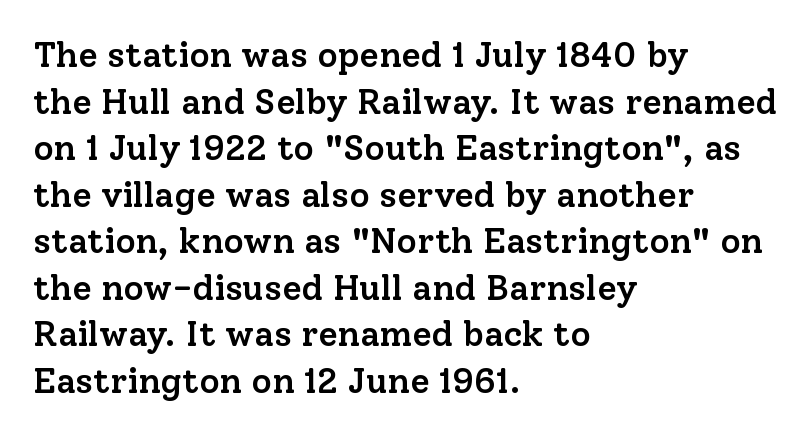
The image shows 35 px semibold serif type, upright; set left-aligned, normal line spacing (1.33x), normal letter spacing, not underlined; low stroke contrast and a medium x-height.
